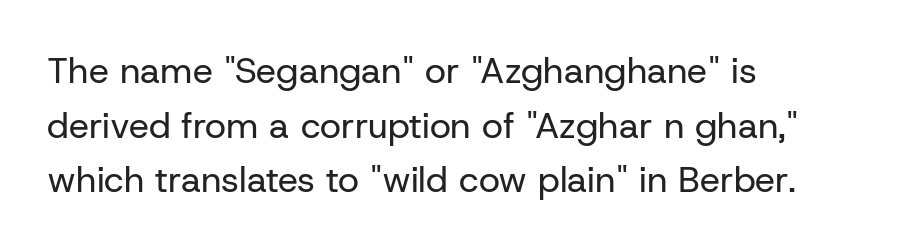
Q: Is the text bold? A: No.
Q: Is the text italic (slanted)? A: No, it is upright.
Q: Is the typeface a serif or a sans-serif typeface? A: Sans-serif.
Q: Is the text underlined? A: No.
Q: How is the paragraph aligned? A: Left-aligned.
Q: Is the spacing between letters normal or unusually wide? A: Normal.
Q: Is the spacing between lines tight, normal or loose? A: Normal.
Q: Width (condensed, normal, or wide)? A: Normal.
Q: Stroke contrast? A: Low.
Q: x-height? A: Medium.
Q: Monospaced? A: No.
